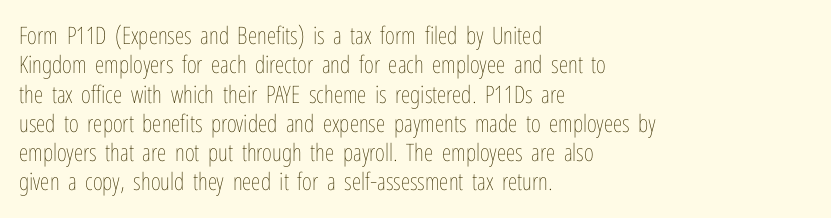
The image shows 24 px text type, upright; set left-aligned, line spacing 1.22x, normal letter spacing, not underlined.
